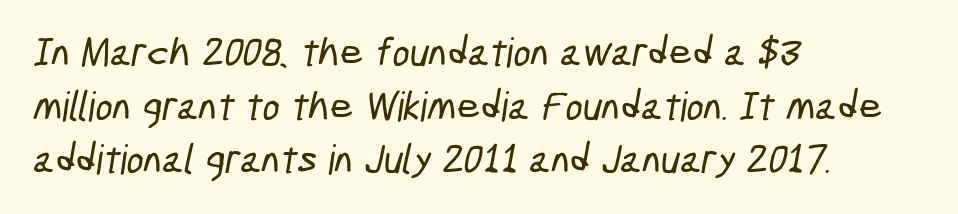
The image shows 41 px condensed sans-serif type; set left-aligned, normal line spacing (1.31x), normal letter spacing, not underlined; low stroke contrast and a medium x-height.
